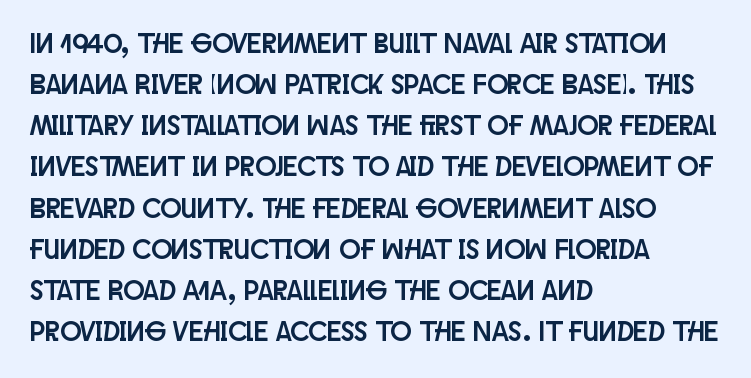
The foot of each line stays bare and open. It's the straight-up-and-down kind of type. The passage shown is typed in a proportional face where columns would drift. Note: no serifs on the glyphs.
